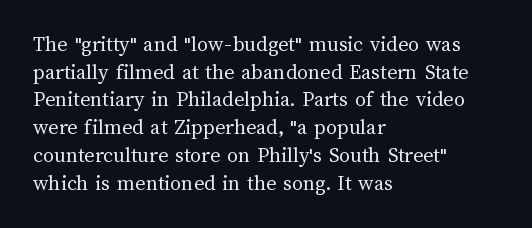
The typeface has the unassuming heft of standard copy or less. Vertical strokes here are truly vertical. A clean baseline with only descenders dipping below it. Default kerning and tracking; the words read as compact shapes.
